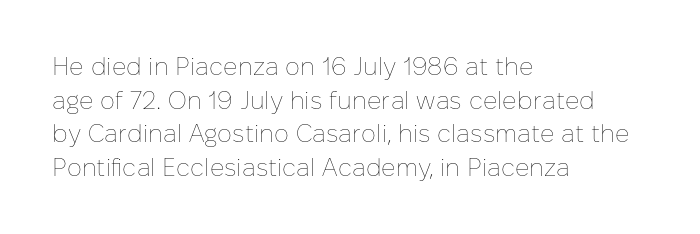
The image shows 25 px text type, upright; set left-aligned, normal line spacing (1.35x), normal letter spacing, not underlined.
